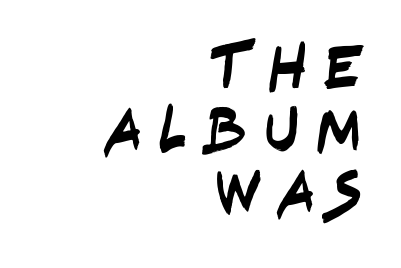
Q: Is the typeface a serif or a sans-serif typeface? A: Sans-serif.
Q: Is the text underlined? A: No.
Q: How is the paragraph aligned? A: Right-aligned.
Q: Is the spacing between letters normal or unusually wide? A: Unusually wide.
Q: Is the spacing between lines tight, normal or loose? A: Tight.
Q: Width (condensed, normal, or wide)? A: Condensed.
Q: Stroke contrast? A: Low.
Q: x-height? A: Large.
Q: Monospaced? A: No.
